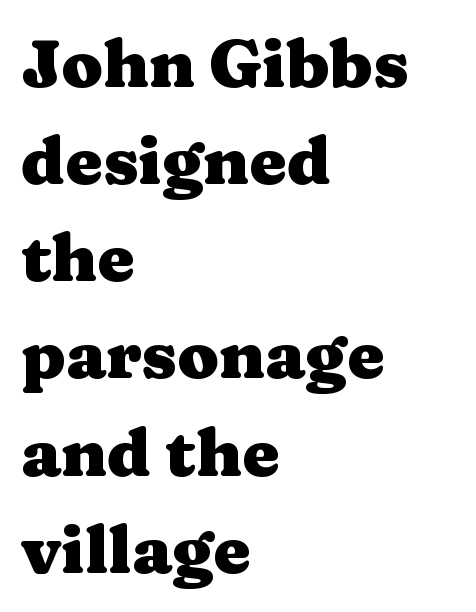
Weight: bold. The rendering anchors every line to the left-hand side. Vertical spacing — default. Nobody touched the tracking dial on this one. Descenders are the only things crossing below the line.
